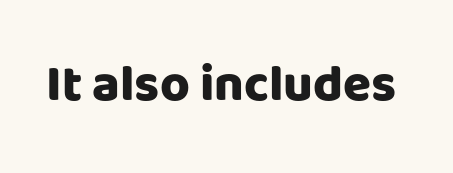
Q: Is the text bold? A: Yes.
Q: Is the text italic (slanted)? A: No, it is upright.
Q: Is the typeface a serif or a sans-serif typeface? A: Sans-serif.
Q: Is the text underlined? A: No.
Q: Is the spacing between letters normal or unusually wide? A: Normal.
Q: Width (condensed, normal, or wide)? A: Normal.
Q: Stroke contrast? A: Low.
Q: x-height? A: Large.
Q: Monospaced? A: No.
